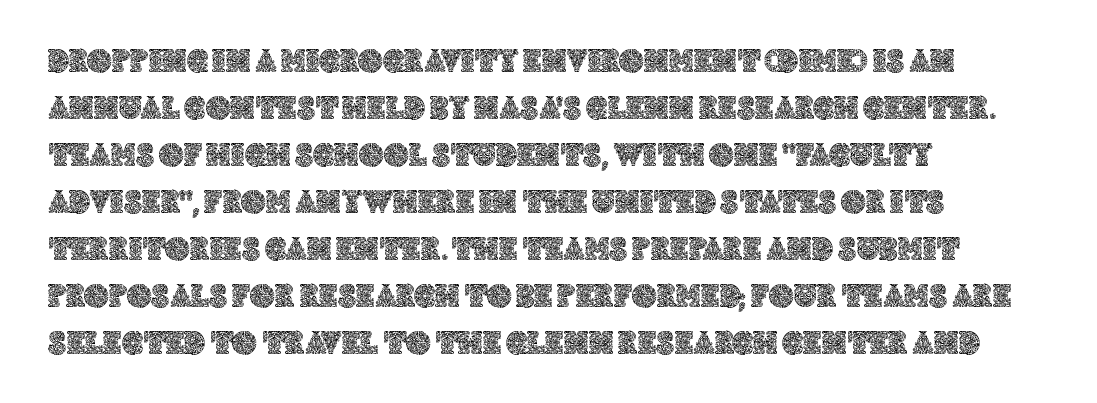
The lines are quadded left. The string is rendered with underlining switched off. These lines are rendered in a variable-pitch font. Standard letterfit; no display-style spreading of the glyphs. Leading matches the norm, producing a regular column. Vertical strokes here are truly vertical.
